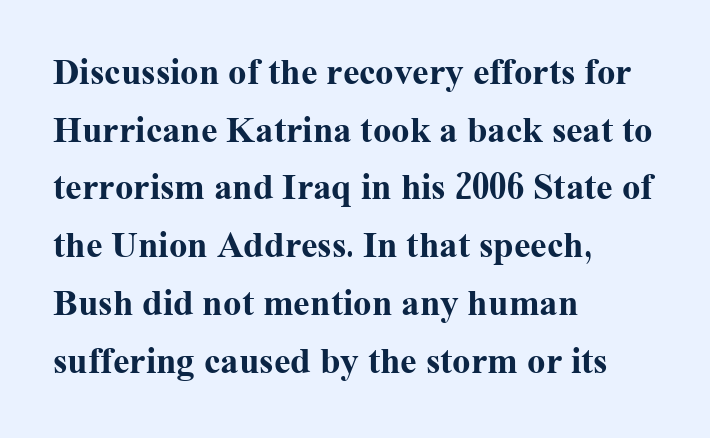
{"serif": "yes", "italic": "no", "bold": "yes", "weight": "bold", "width": "normal", "stroke_contrast": "medium", "x_height": "medium", "monospaced": "no", "underline": "no", "align": "left", "line_spacing": "normal", "line_spacing_ratio": 1.56, "letter_spacing": "normal", "letter_spacing_em": 0.0, "glyph_px": 37}
